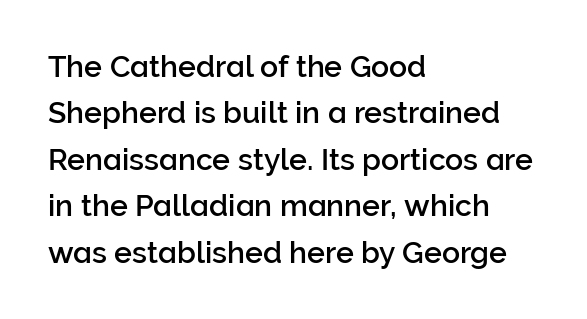
The image shows 30 px sans-serif type, upright; set left-aligned, normal line spacing (1.55x), normal letter spacing, not underlined; low stroke contrast and a medium x-height.
